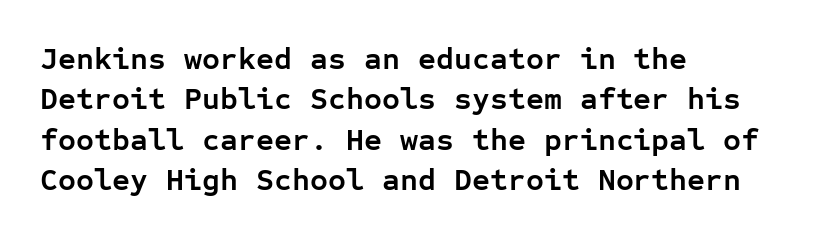
Q: Is the text bold? A: Yes.
Q: Is the text italic (slanted)? A: No, it is upright.
Q: Is the typeface a serif or a sans-serif typeface? A: Sans-serif.
Q: Is the text underlined? A: No.
Q: How is the paragraph aligned? A: Left-aligned.
Q: Is the spacing between letters normal or unusually wide? A: Normal.
Q: Is the spacing between lines tight, normal or loose? A: Normal.
Q: Width (condensed, normal, or wide)? A: Normal.
Q: Stroke contrast? A: Low.
Q: x-height? A: Medium.
Q: Monospaced? A: Yes.
